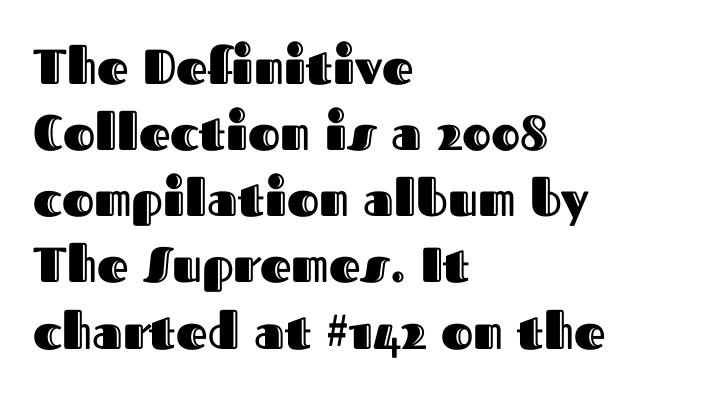
{"italic": "no", "width": "normal", "x_height": "medium", "monospaced": "no", "underline": "no", "align": "left", "line_spacing": "normal", "line_spacing_ratio": 1.35, "letter_spacing": "normal", "letter_spacing_em": 0.0, "glyph_px": 49}
